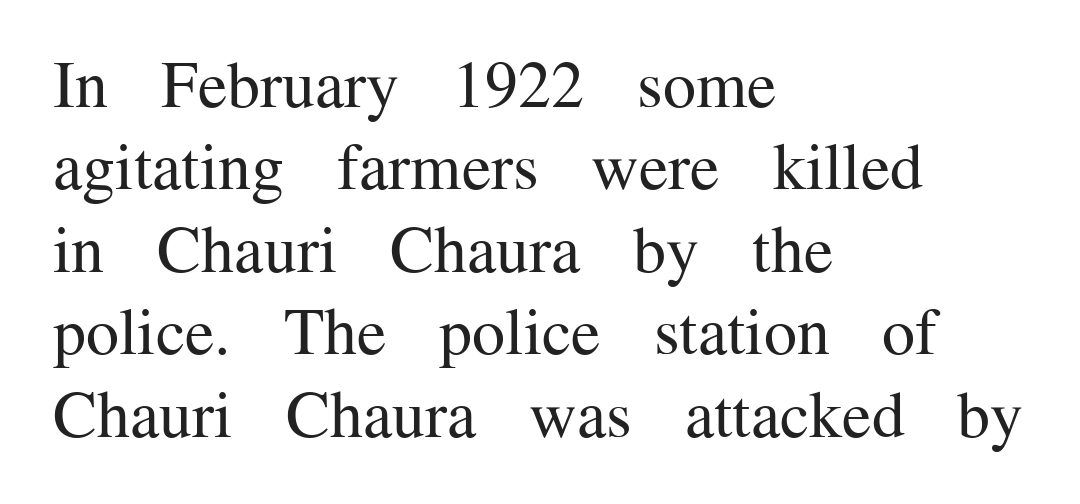
Stem width sits at or under what a default text font uses. The space directly below the letters is spotless. Think of a printed novel: that variable character pitch is what you see here. These lines are composed in type with serifs.
